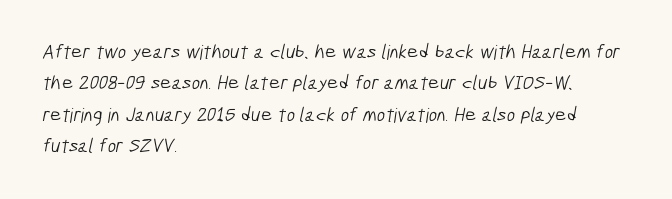
The image shows 20 px text type; set left-aligned, normal line spacing (1.57x), normal letter spacing, not underlined.
